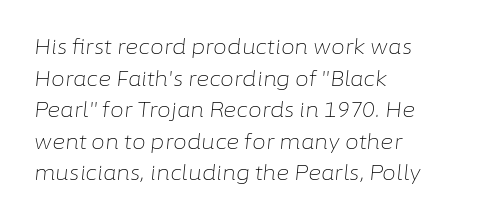
{"italic": "yes", "lean": "right", "slant_degrees": 6, "bold": "no", "underline": "no", "align": "left", "line_spacing": "normal", "line_spacing_ratio": 1.58, "letter_spacing": "normal", "letter_spacing_em": 0.0, "glyph_px": 20}
